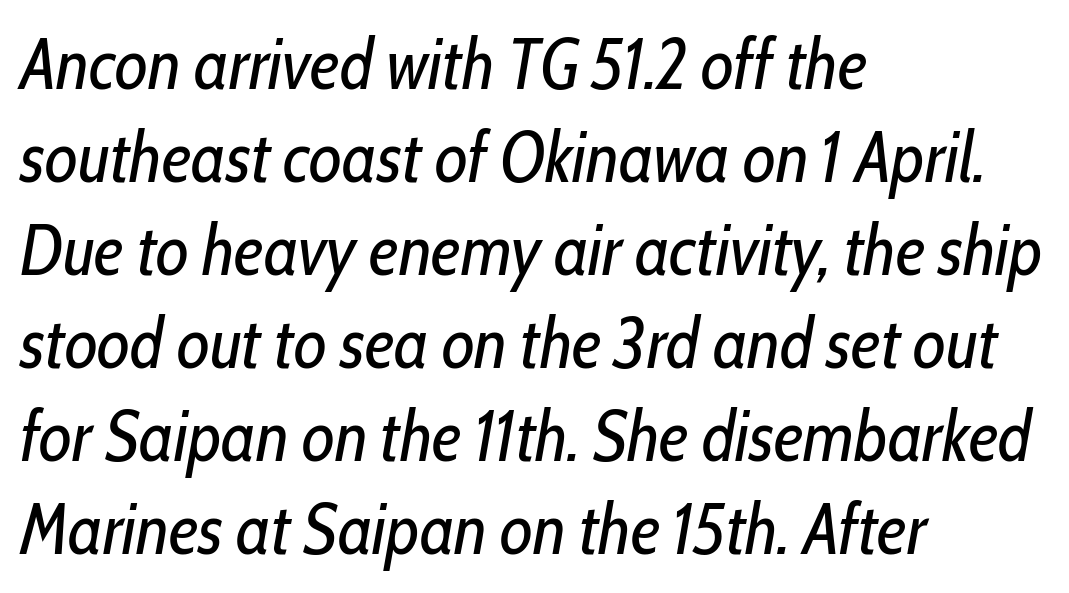
Q: Is the text bold? A: No.
Q: Is the text italic (slanted)? A: Yes, it leans right by about 10 degrees.
Q: Is the text underlined? A: No.
Q: How is the paragraph aligned? A: Left-aligned.
Q: Is the spacing between letters normal or unusually wide? A: Normal.
Q: Is the spacing between lines tight, normal or loose? A: Normal.
Q: Width (condensed, normal, or wide)? A: Condensed.
Q: Stroke contrast? A: Low.
Q: x-height? A: Medium.
Q: Monospaced? A: No.
